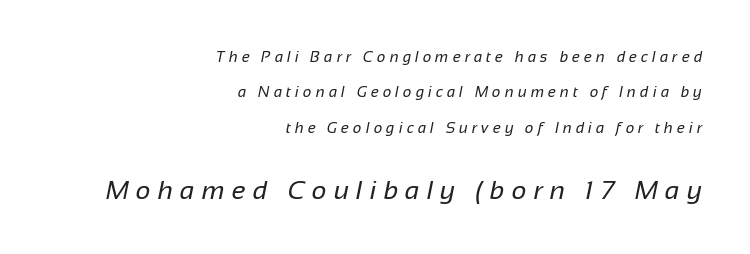
Q: Is the text bold? A: No.
Q: Is the text underlined? A: No.
Q: How is the paragraph aligned? A: Right-aligned.
Q: Is the spacing between letters normal or unusually wide? A: Unusually wide.
Q: Is the spacing between lines tight, normal or loose? A: Loose.
Q: Which block of text is set in a larger size, the first (top) or the second (bottom)? A: The second (bottom) one.
